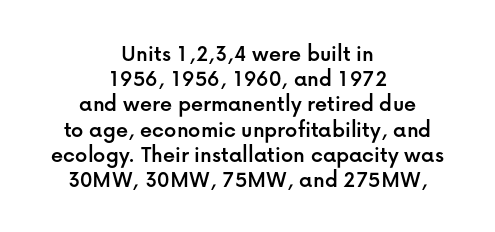
Honestly, there is no underline to notice here at all. Every stem runs plumb, perpendicular to the baseline. Does the copy run flush right? No — it is centered line by line. The line texture is even and compact thanks to regular tracking. Is there much room between lines? No — they nearly touch.
